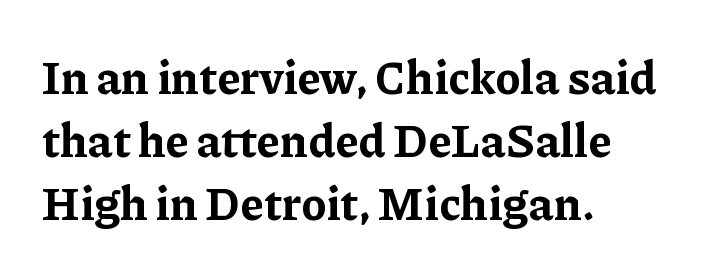
The image shows 46 px bold serif type, upright; set left-aligned, normal line spacing (1.37x), normal letter spacing, not underlined; low stroke contrast and a medium x-height.
